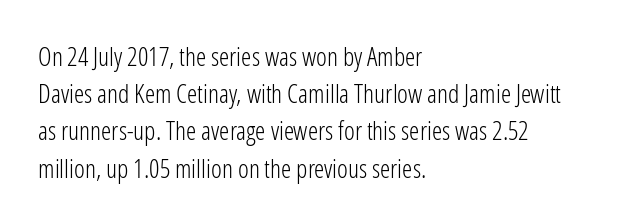
The image shows 26 px text type, upright; set left-aligned, normal line spacing (1.43x), normal letter spacing, not underlined.
